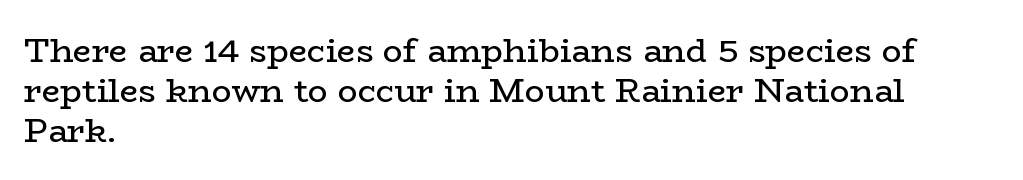
Q: Is the text bold? A: No.
Q: Is the text italic (slanted)? A: No, it is upright.
Q: Is the typeface a serif or a sans-serif typeface? A: Serif.
Q: Is the text underlined? A: No.
Q: How is the paragraph aligned? A: Left-aligned.
Q: Is the spacing between letters normal or unusually wide? A: Normal.
Q: Width (condensed, normal, or wide)? A: Wide.
Q: Stroke contrast? A: Low.
Q: x-height? A: Medium.
Q: Monospaced? A: No.
